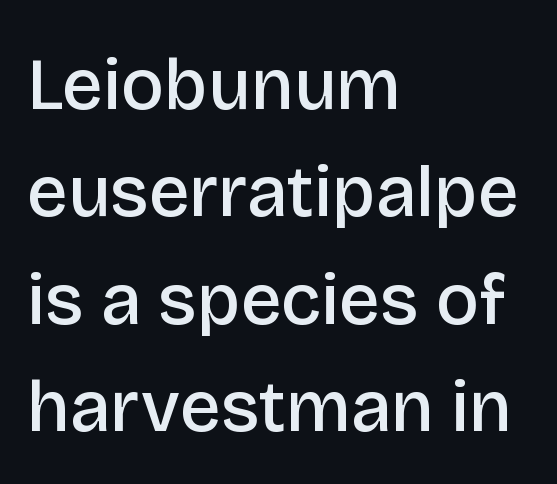
{"serif": "no", "italic": "no", "bold": "semi", "weight": "semibold", "width": "normal", "stroke_contrast": "low", "x_height": "large", "monospaced": "no", "underline": "no", "align": "left", "line_spacing": "normal", "line_spacing_ratio": 1.49, "letter_spacing": "normal", "letter_spacing_em": 0.0, "glyph_px": 72}
